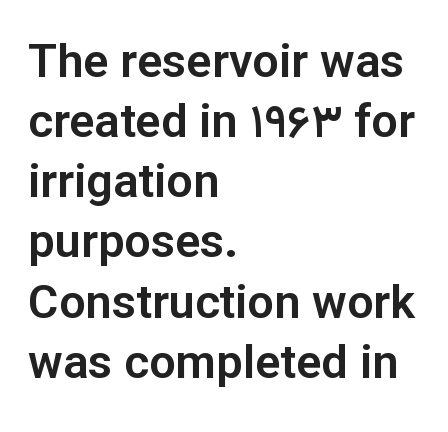
{"serif": "no", "italic": "no", "width": "normal", "stroke_contrast": "low", "x_height": "medium", "monospaced": "no", "underline": "no", "align": "left", "line_spacing": "normal", "line_spacing_ratio": 1.28, "letter_spacing": "normal", "letter_spacing_em": 0.0, "glyph_px": 47}
